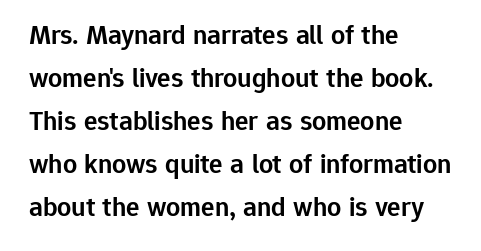
{"serif": "no", "italic": "no", "bold": "semi", "weight": "semibold", "width": "normal", "stroke_contrast": "low", "x_height": "medium", "monospaced": "no", "underline": "no", "align": "left", "line_spacing": "normal", "line_spacing_ratio": 1.54, "letter_spacing": "normal", "letter_spacing_em": 0.0, "glyph_px": 28}
